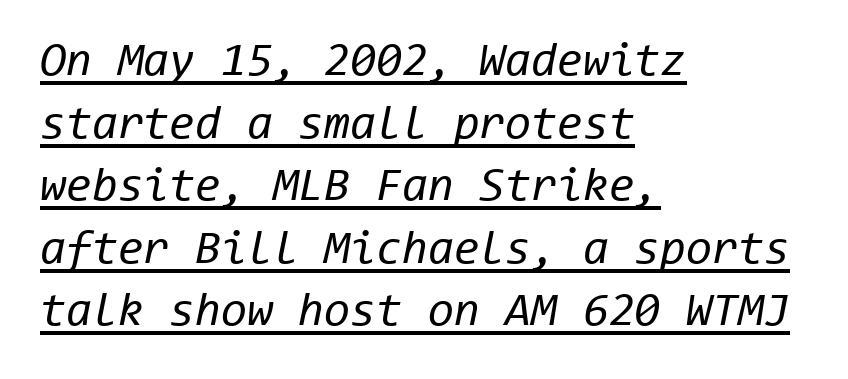
The image shows 47 px regular-weight type, italic (leaning right), monospaced; set left-aligned, normal line spacing (1.33x), normal letter spacing, underlined; low stroke contrast and a medium x-height.
